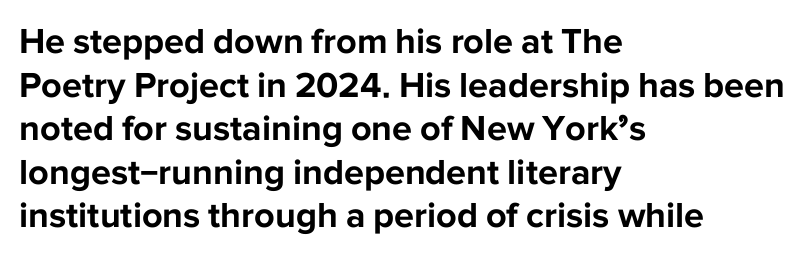
Which margin do the lines hug? The left one — the right edge is uneven. The typeface chosen for these lines omits serifs. Lines of text with bare space underneath. Typographic density is high because the face is bold. Ascenders rise straight up at ninety degrees. Tracking value appears to be zero — textbook default spacing.
